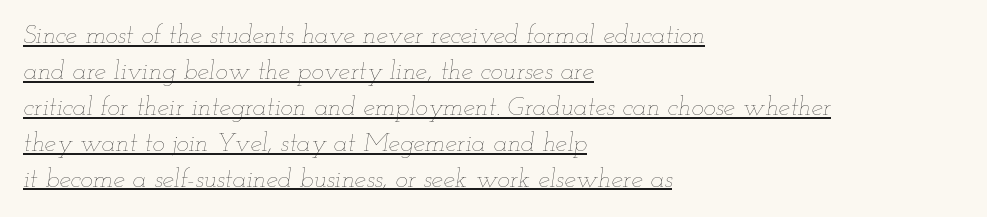
{"italic": "yes", "lean": "right", "slant_degrees": 12, "bold": "no", "underline": "yes", "align": "left", "line_spacing": "normal", "line_spacing_ratio": 1.38, "letter_spacing": "normal", "letter_spacing_em": 0.0, "glyph_px": 26}
